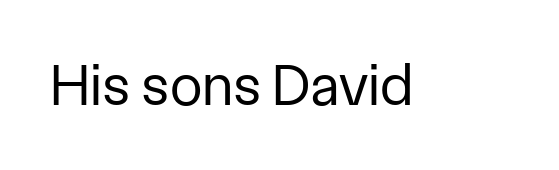
Q: Is the text bold? A: No.
Q: Is the text italic (slanted)? A: No, it is upright.
Q: Is the typeface a serif or a sans-serif typeface? A: Sans-serif.
Q: Is the text underlined? A: No.
Q: Is the spacing between letters normal or unusually wide? A: Normal.
Q: Width (condensed, normal, or wide)? A: Normal.
Q: Stroke contrast? A: Low.
Q: x-height? A: Medium.
Q: Monospaced? A: No.
